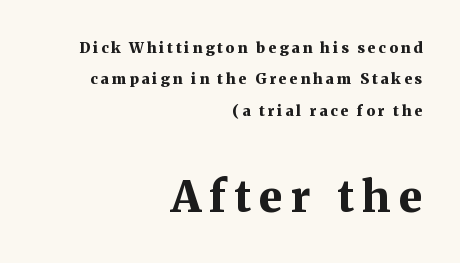
I'd call this a serif setting — the letters wear small feet. Weight: bold. Check the space under the baseline: it is left empty. You could fit nearly another row in the gap between these rows. Looks like regular typesetting: each glyph gets only the width it needs.
